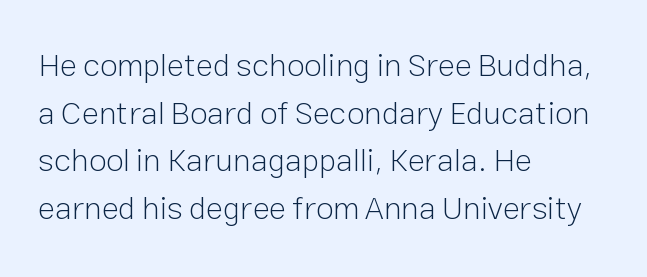
Q: Is the text bold? A: No.
Q: Is the text italic (slanted)? A: No, it is upright.
Q: Is the typeface a serif or a sans-serif typeface? A: Sans-serif.
Q: Is the text underlined? A: No.
Q: How is the paragraph aligned? A: Left-aligned.
Q: Is the spacing between letters normal or unusually wide? A: Normal.
Q: Is the spacing between lines tight, normal or loose? A: Normal.
Q: Width (condensed, normal, or wide)? A: Normal.
Q: Stroke contrast? A: Low.
Q: x-height? A: Medium.
Q: Monospaced? A: No.
